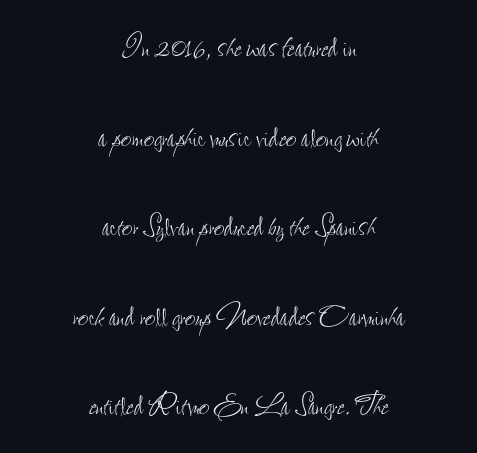
Q: Is the text bold? A: No.
Q: Is the text italic (slanted)? A: Yes.
Q: Is the text underlined? A: No.
Q: How is the paragraph aligned? A: Centered.
Q: Is the spacing between letters normal or unusually wide? A: Normal.
Q: Is the spacing between lines tight, normal or loose? A: Loose.
Q: Width (condensed, normal, or wide)? A: Condensed.
Q: Stroke contrast? A: Low.
Q: x-height? A: Small.
Q: Monospaced? A: No.
